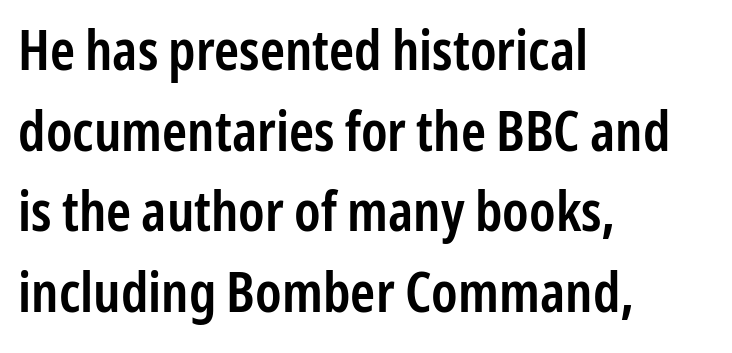
If you drew a ruler down the left edge, every line would touch it. Each letter keeps its own natural width here, so spacing adapts to shape. This is sans-serif lettering, the kind often seen on screens and signage. What weight is shown? A semibold, between regular and bold. No italicization has been applied; the sample stays upright.
